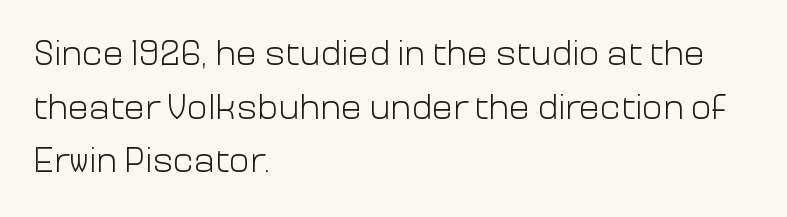
The image shows 35 px light sans-serif type, upright; set left-aligned, normal line spacing (1.53x), normal letter spacing, not underlined; low stroke contrast and a medium x-height.
